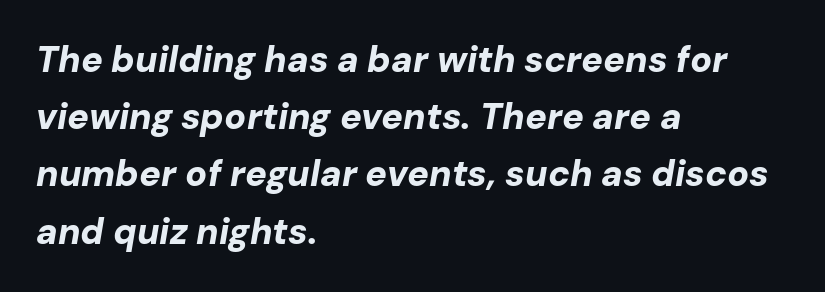
The gap between lines stays unmarked. The passage shown stacks its lines at a standard gap. The rag falls on the right side of this text block. Caption: standard tracking, unaltered. This sample has the flowing, uneven cadence of proportional lettering. The face used here has a pronounced slope to its letters.
